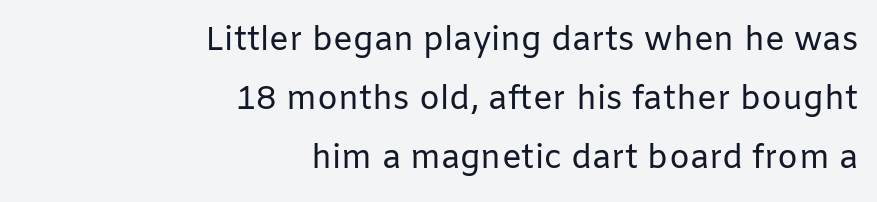
Is this a heavy cut? Hardly; it is regular or lighter. This rendering features lettering with no underline. In terms of posture, this sample is upright. Do the characters align in a grid? No, the font is proportional. A flush-right, rag-left setting is used for this passage.
